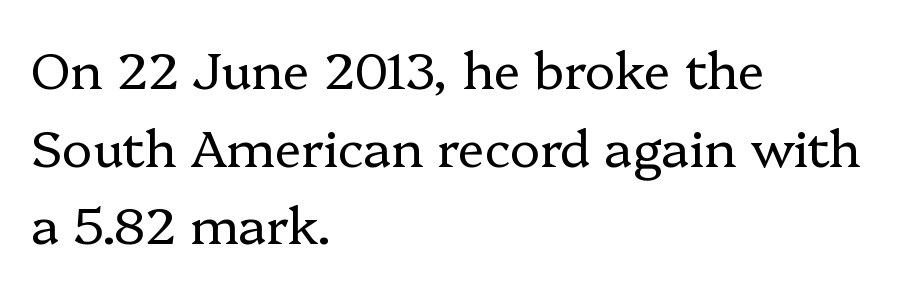
Q: Is the text bold? A: No.
Q: Is the text italic (slanted)? A: No, it is upright.
Q: Is the typeface a serif or a sans-serif typeface? A: Serif.
Q: Is the text underlined? A: No.
Q: How is the paragraph aligned? A: Left-aligned.
Q: Is the spacing between letters normal or unusually wide? A: Normal.
Q: Is the spacing between lines tight, normal or loose? A: Normal.
Q: Width (condensed, normal, or wide)? A: Normal.
Q: Stroke contrast? A: Low.
Q: x-height? A: Medium.
Q: Monospaced? A: No.
